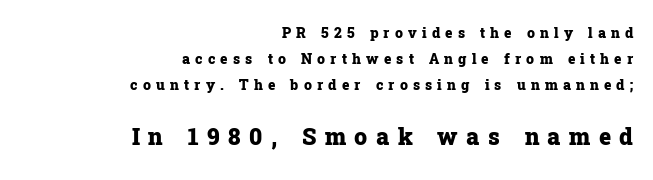
Q: Is the text bold? A: Yes.
Q: Is the text italic (slanted)? A: No, it is upright.
Q: Is the text underlined? A: No.
Q: How is the paragraph aligned? A: Right-aligned.
Q: Is the spacing between letters normal or unusually wide? A: Unusually wide.
Q: Which block of text is set in a larger size, the first (top) or the second (bottom)? A: The second (bottom) one.
